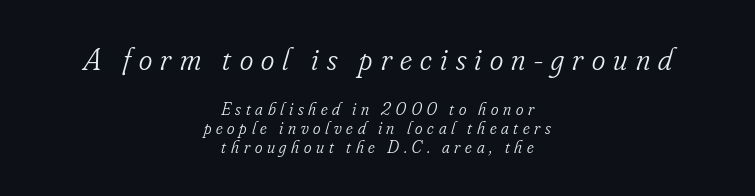
The space beneath each line is pristine and unruled. Compared with typical paragraphs, the rows here are closer together. Size contrast runs from large at the top to small at the bottom. In terms of letterform style, serifs are clearly present. Caption: face not bold, strokes unweighted.
